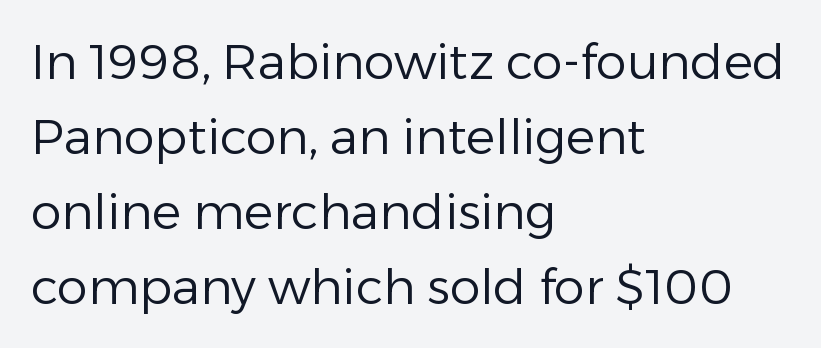
Decoration check: the copy has no underline. The weight tops out at a normal text grade. Short note: letters normally spaced. Posture: straight, roman, zero tilt.
